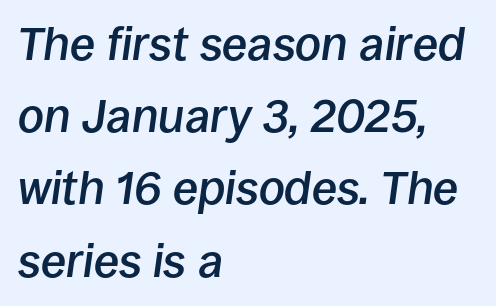
Vertical spacing — default. Looks like regular typesetting: each glyph gets only the width it needs. Quick note: italic. Descenders hang freely into open space. A classic flush-left, rag-right setting is used for this passage.
